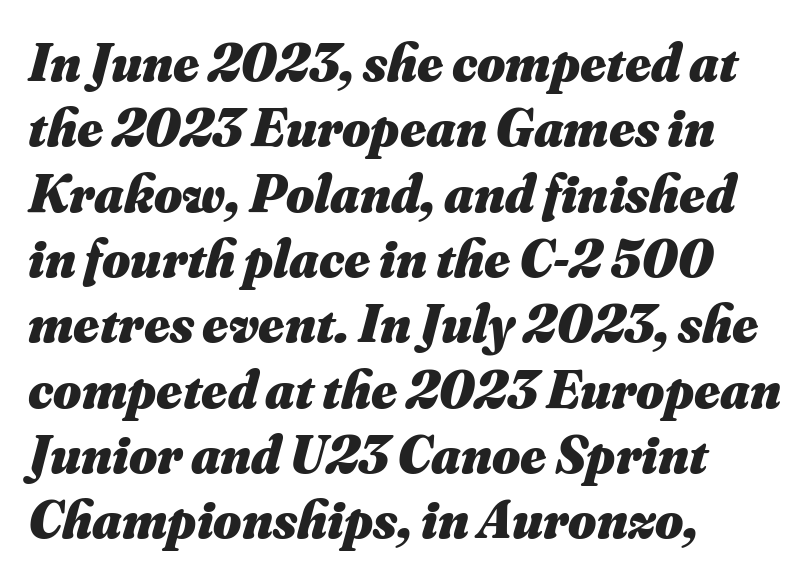
Typeset ragged right — the left edge is the straight one. Think of a printed novel: that variable character pitch is what you see here. Notice how the stems are inclined rather than vertical — that's the hallmark of italics. In terms of weight, the rendering is a true, heavy bold. Descenders are the only things crossing below the line. Glyph-to-glyph distance matches everyday printed text.
